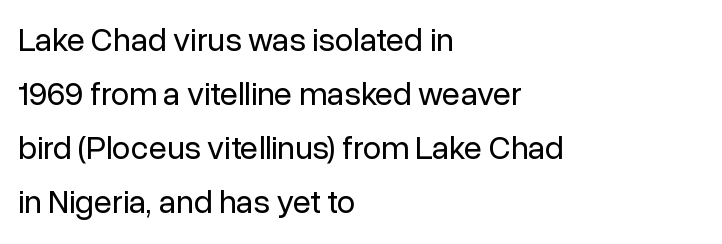
{"serif": "no", "italic": "no", "bold": "no", "weight": "regular", "width": "normal", "stroke_contrast": "low", "x_height": "medium", "monospaced": "no", "underline": "no", "align": "left", "line_spacing": "normal", "line_spacing_ratio": 1.64, "letter_spacing": "normal", "letter_spacing_em": 0.0, "glyph_px": 33}
